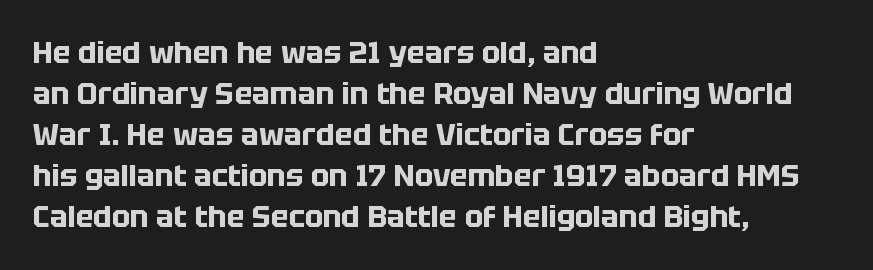
Each letter's strokes conclude bluntly, with no projecting serifs. The letters advance in unequal steps, a hallmark of proportional type. The lettering holds an erect, upright posture throughout. The rendering keeps characters at their native spacing. Normally led — the rows are evenly, conventionally spaced. The typesetter chose a ragged-right arrangement here.
